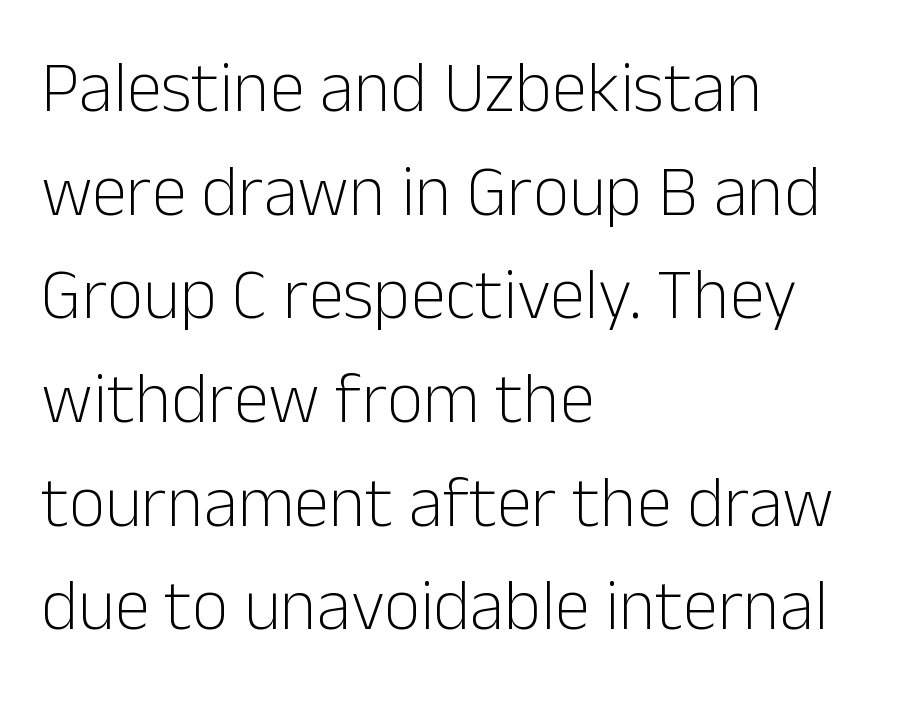
{"serif": "no", "italic": "no", "bold": "no", "weight": "light", "width": "normal", "stroke_contrast": "low", "x_height": "medium", "monospaced": "no", "underline": "no", "align": "left", "line_spacing": "normal", "line_spacing_ratio": 1.46, "letter_spacing": "normal", "letter_spacing_em": 0.0, "glyph_px": 71}
